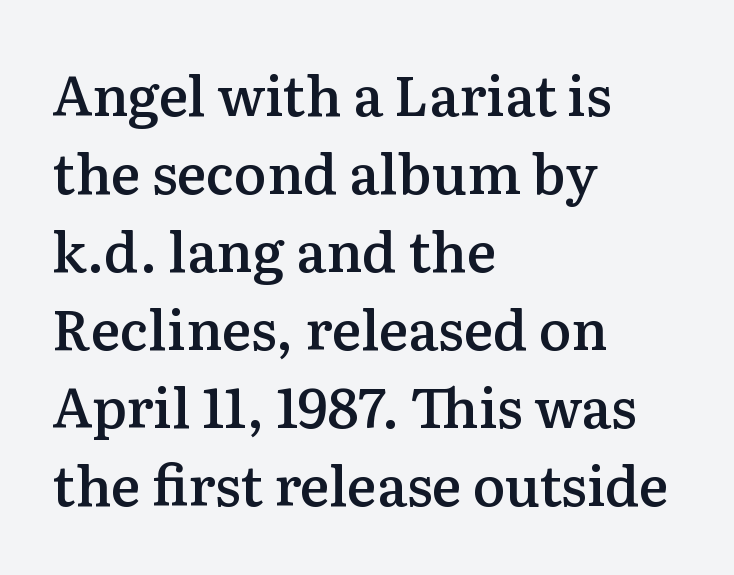
A student would call this left alignment; a typographer would say flush left, rag right. In terms of posture, this sample is upright. Each letter keeps its own natural width here, so spacing adapts to shape. Old-style or modern, the face here clearly has serifs. Honestly, there is no underline to notice here at all.
